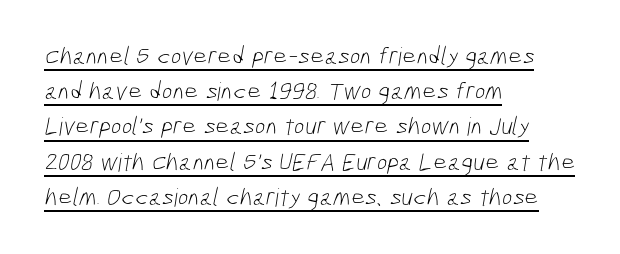
Compared with undecorated copy, this sample adds a rule below the words. The font is comparable to plain body text, perhaps lighter. Students, note that the glyphs here touch the page at normal intervals. Is the block centered? No — it sits flush against the left margin. The leading is moderate, giving the passage an even texture.
